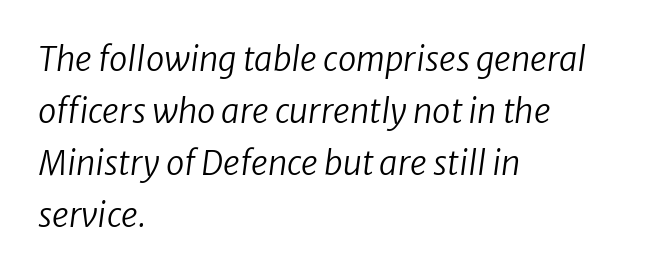
The image shows 33 px regular-weight type, italic (leaning right); set left-aligned, normal line spacing (1.58x), normal letter spacing, not underlined; low stroke contrast and a medium x-height.
